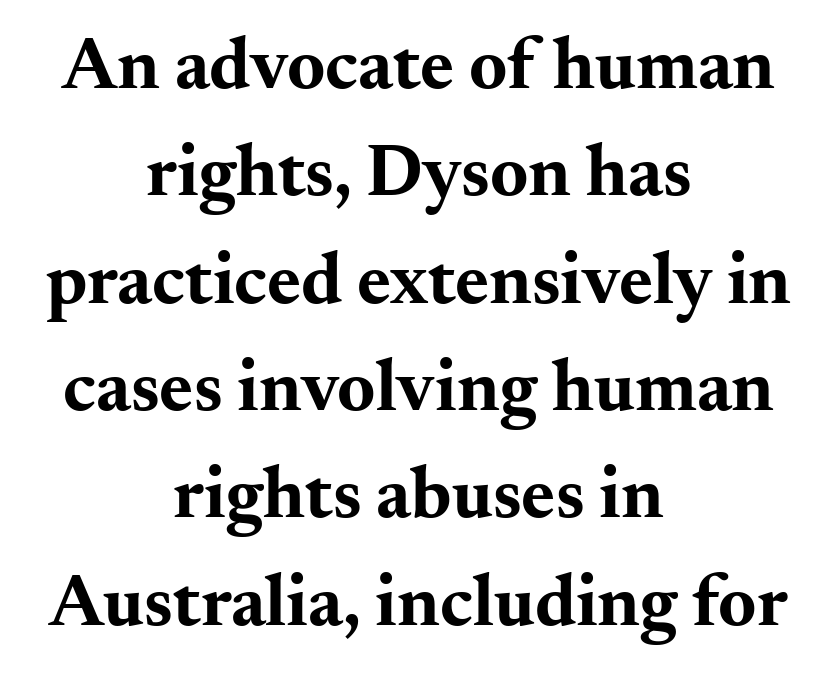
{"serif": "yes", "italic": "no", "bold": "yes", "weight": "bold", "width": "wide", "stroke_contrast": "medium", "x_height": "small", "monospaced": "no", "underline": "no", "align": "center", "line_spacing": "normal", "line_spacing_ratio": 1.47, "letter_spacing": "normal", "letter_spacing_em": 0.0, "glyph_px": 73}
